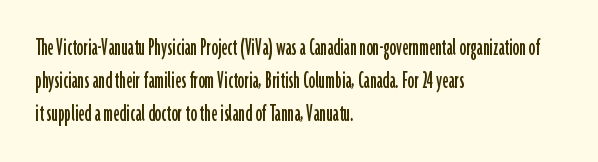
Q: Is the text italic (slanted)? A: No, it is upright.
Q: Is the text underlined? A: No.
Q: How is the paragraph aligned? A: Left-aligned.
Q: Is the spacing between letters normal or unusually wide? A: Normal.
Q: Is the spacing between lines tight, normal or loose? A: Normal.
